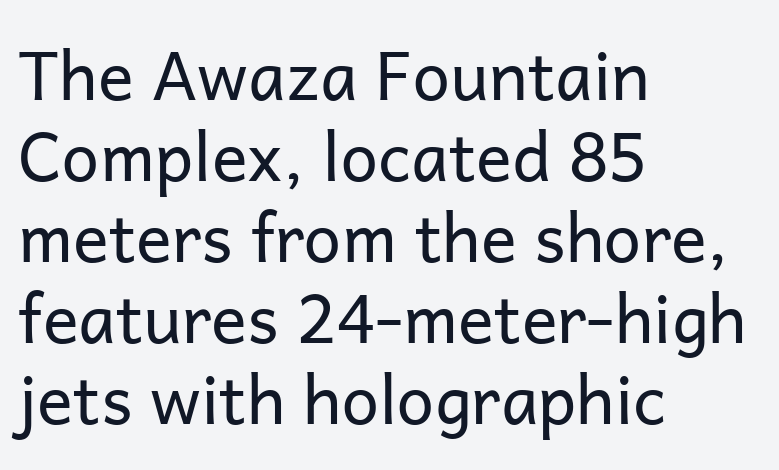
The image shows 67 px regular-weight sans-serif type, upright; set left-aligned, line spacing 1.21x, normal letter spacing, not underlined; low stroke contrast and a medium x-height.
